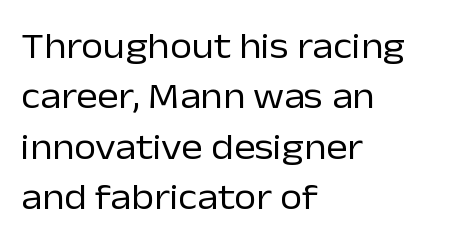
Quick note: interline space is typical. Does the type have serifs? No, each stem ends abruptly. Layout note: lines flush left. Descender tails drop into unmarked territory. Stems and bowls with no extra thickness — not bold. Each letter keeps its own natural width here, so spacing adapts to shape.
